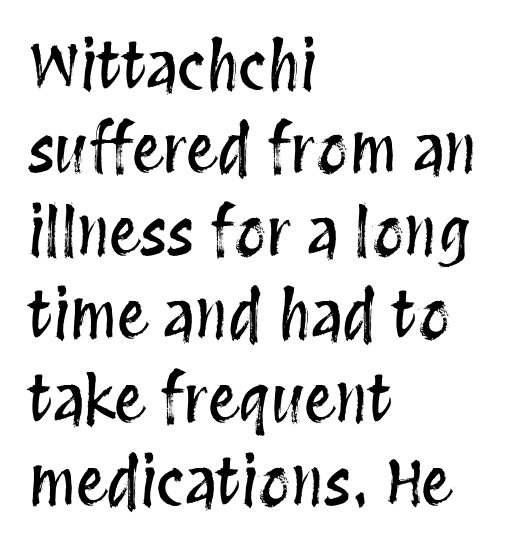
Q: Is the text italic (slanted)? A: No, it is upright.
Q: Is the text underlined? A: No.
Q: How is the paragraph aligned? A: Left-aligned.
Q: Is the spacing between letters normal or unusually wide? A: Normal.
Q: Is the spacing between lines tight, normal or loose? A: Normal.
Q: Width (condensed, normal, or wide)? A: Condensed.
Q: Stroke contrast? A: Medium.
Q: x-height? A: Large.
Q: Monospaced? A: No.
